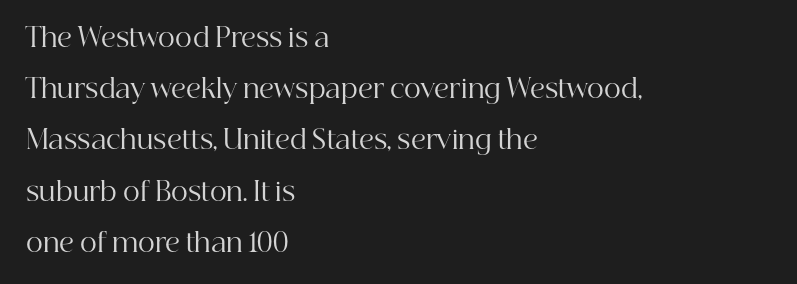
The image shows 26 px text type, upright; set left-aligned, loose line spacing (1.97x), normal letter spacing, not underlined.
